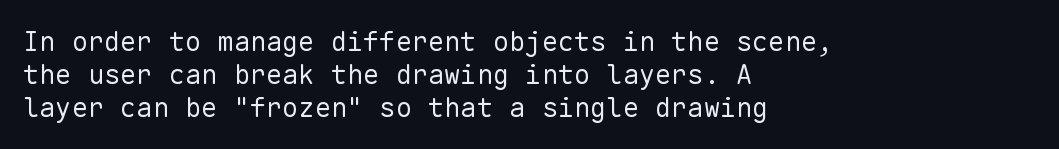
The type sits square on the baseline with zero lean. All the whitespace from short lines collects on the right. Students, note that the glyphs here touch the page at normal intervals. Weight class: somewhere from thin through regular. The foot of each line stays bare and open.
